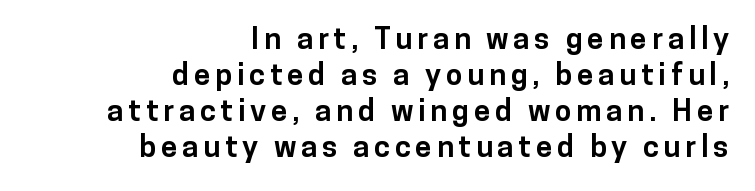
Stroke terminals: plain, sans-serif. The setting favours the right margin, as signatures and pull-quotes sometimes do. Students, this is bold: see how much ink each stroke carries. Italic? Not at all — the glyphs are vertical.
